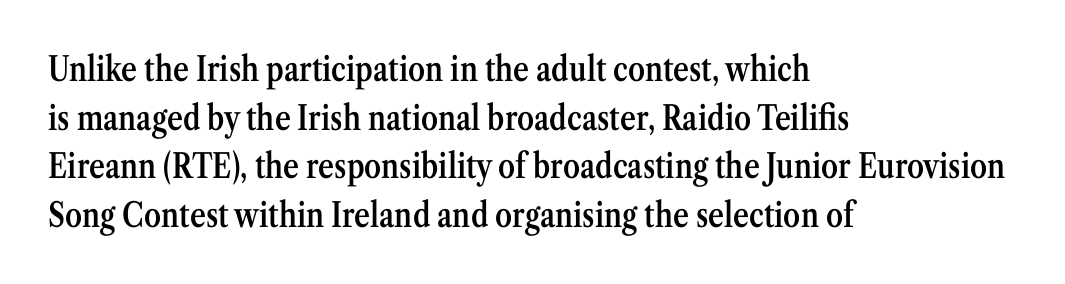
Q: Is the text bold? A: Semi-bold.
Q: Is the text italic (slanted)? A: No, it is upright.
Q: Is the typeface a serif or a sans-serif typeface? A: Serif.
Q: Is the text underlined? A: No.
Q: How is the paragraph aligned? A: Left-aligned.
Q: Is the spacing between letters normal or unusually wide? A: Normal.
Q: Is the spacing between lines tight, normal or loose? A: Normal.
Q: Width (condensed, normal, or wide)? A: Condensed.
Q: Stroke contrast? A: Medium.
Q: x-height? A: Medium.
Q: Monospaced? A: No.
